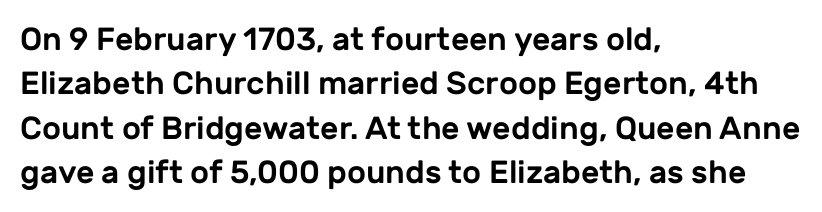
This sample has the flowing, uneven cadence of proportional lettering. A sans-serif font was chosen for this passage. A classic flush-left, rag-right setting is used for this passage. Posture: vertical. Honestly, the letter spacing is just normal — you wouldn't notice it.
